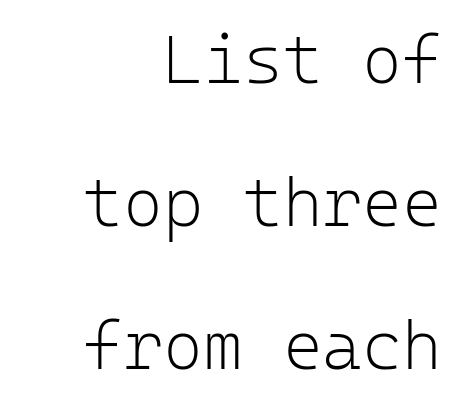
{"serif": "no", "italic": "no", "bold": "no", "weight": "light", "width": "normal", "stroke_contrast": "low", "x_height": "medium", "monospaced": "yes", "underline": "no", "align": "right", "line_spacing": "loose", "line_spacing_ratio": 2.1, "letter_spacing": "normal", "letter_spacing_em": 0.0, "glyph_px": 68}
